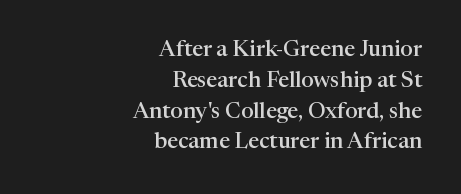
Line ends are locked; line starts wander. It's the straight-up-and-down kind of type. Type without underlining. The rendering uses a semibold face; strokes are thickened but not to full bold.
